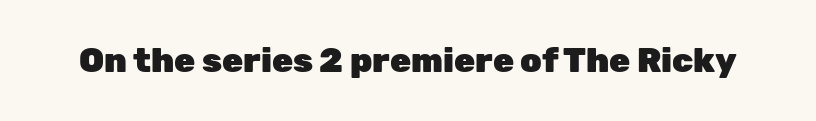
Q: Is the text bold? A: Yes.
Q: Is the text italic (slanted)? A: No, it is upright.
Q: Is the typeface a serif or a sans-serif typeface? A: Sans-serif.
Q: Is the text underlined? A: No.
Q: Is the spacing between letters normal or unusually wide? A: Normal.
Q: Width (condensed, normal, or wide)? A: Normal.
Q: Stroke contrast? A: Low.
Q: x-height? A: Medium.
Q: Monospaced? A: No.
